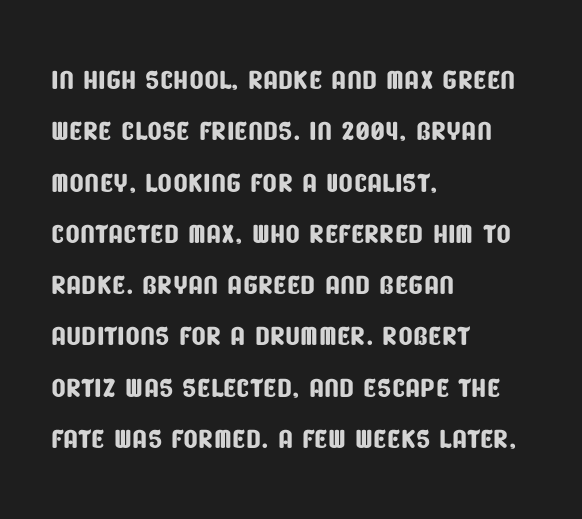
The image shows 38 px condensed sans-serif type; set left-aligned, normal line spacing (1.35x), normal letter spacing, not underlined; low stroke contrast and a large x-height.
